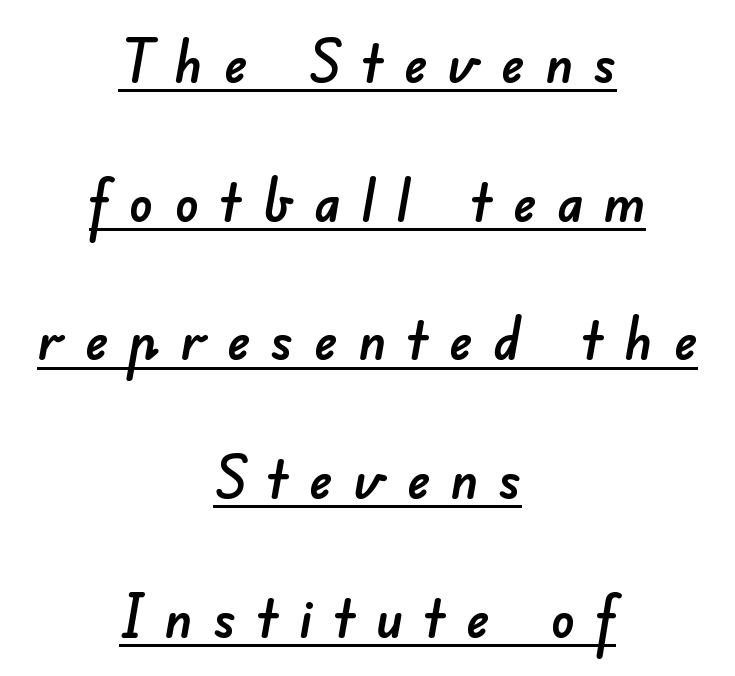
{"serif": "no", "width": "normal", "stroke_contrast": "low", "x_height": "small", "monospaced": "no", "underline": "yes", "align": "center", "line_spacing": "loose", "line_spacing_ratio": 2.35, "letter_spacing": "wide", "letter_spacing_em": 0.35, "glyph_px": 59}
